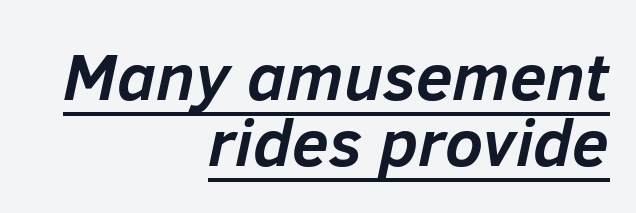
Q: Is the text bold? A: Yes.
Q: Is the text italic (slanted)? A: Yes, it leans right by about 12 degrees.
Q: Is the text underlined? A: Yes.
Q: How is the paragraph aligned? A: Right-aligned.
Q: Is the spacing between letters normal or unusually wide? A: Normal.
Q: Is the spacing between lines tight, normal or loose? A: Tight.
Q: Width (condensed, normal, or wide)? A: Normal.
Q: Stroke contrast? A: Low.
Q: x-height? A: Medium.
Q: Monospaced? A: No.
